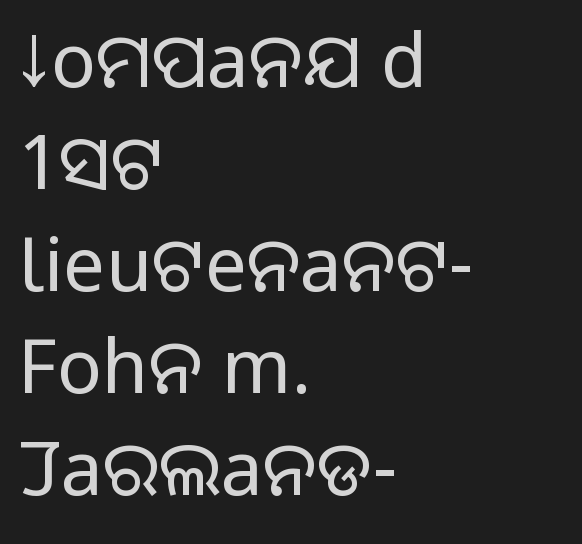
The letters advance in unequal steps, a hallmark of proportional type. Descenders hang freely into open space. The leading is moderate, giving the passage an even texture. Tracking here is standard; glyphs follow each other at the usual distance.
